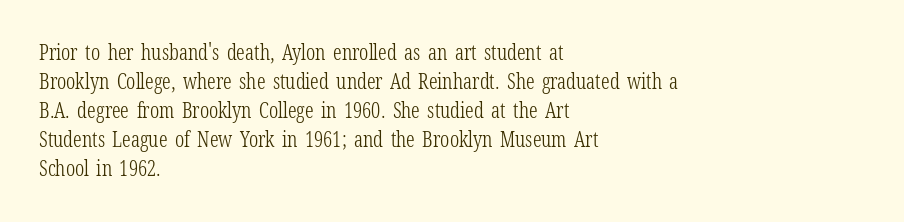
Q: Is the text bold? A: No.
Q: Is the text italic (slanted)? A: No, it is upright.
Q: Is the text underlined? A: No.
Q: How is the paragraph aligned? A: Left-aligned.
Q: Is the spacing between letters normal or unusually wide? A: Normal.
Q: Is the spacing between lines tight, normal or loose? A: Normal.
